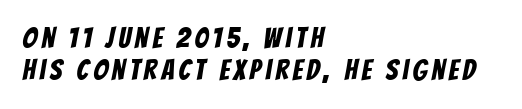
The image shows 29 px condensed sans-serif type; set left-aligned, tight line spacing (1.11x), not underlined; low stroke contrast and a large x-height.
